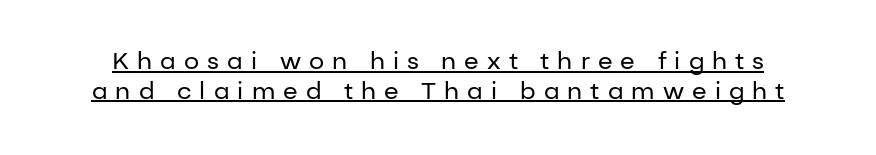
Is there any slant? The stems are plumb. Honestly, the underline is the first thing you notice here. What stands out about the letter spacing? Its width — letters are far apart. Stems and bowls with no extra thickness — not bold.
